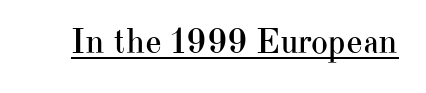
Q: Is the text bold? A: No.
Q: Is the text italic (slanted)? A: No, it is upright.
Q: Is the typeface a serif or a sans-serif typeface? A: Serif.
Q: Is the text underlined? A: Yes.
Q: Is the spacing between letters normal or unusually wide? A: Normal.
Q: Width (condensed, normal, or wide)? A: Normal.
Q: Stroke contrast? A: High.
Q: x-height? A: Small.
Q: Monospaced? A: No.
